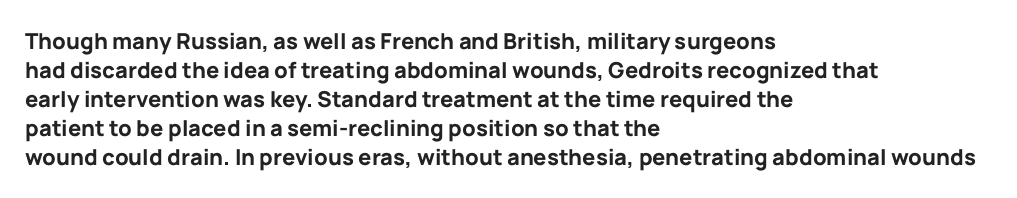
Q: Is the text bold? A: Yes.
Q: Is the text italic (slanted)? A: No, it is upright.
Q: Is the text underlined? A: No.
Q: How is the paragraph aligned? A: Left-aligned.
Q: Is the spacing between letters normal or unusually wide? A: Normal.
Q: Is the spacing between lines tight, normal or loose? A: Normal.
